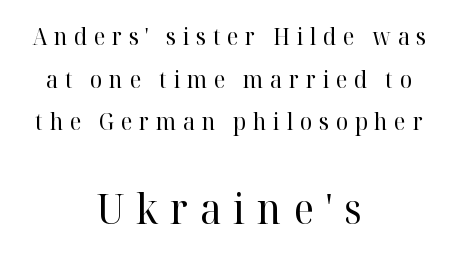
Q: Is the text bold? A: No.
Q: Is the text italic (slanted)? A: No, it is upright.
Q: Is the typeface a serif or a sans-serif typeface? A: Serif.
Q: Is the text underlined? A: No.
Q: How is the paragraph aligned? A: Centered.
Q: Is the spacing between letters normal or unusually wide? A: Unusually wide.
Q: Which block of text is set in a larger size, the first (top) or the second (bottom)? A: The second (bottom) one.
Q: Width (condensed, normal, or wide)? A: Normal.
Q: Stroke contrast? A: High.
Q: x-height? A: Medium.
Q: Monospaced? A: No.
